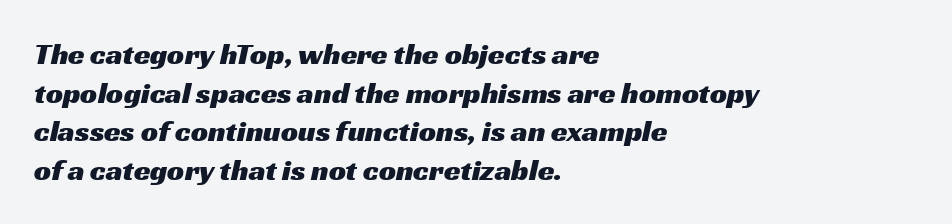
The image shows 30 px wide sans-serif type; set left-aligned, normal line spacing (1.29x), normal letter spacing, not underlined; medium stroke contrast and a medium x-height.
